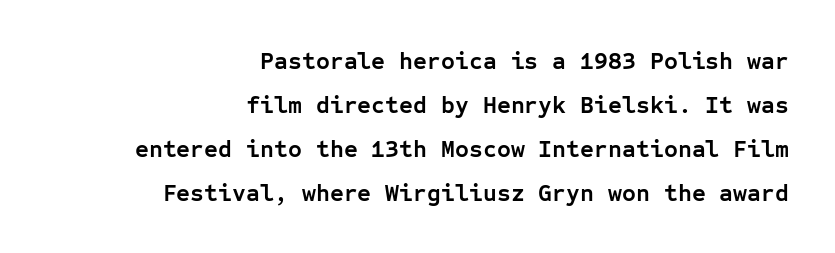
The image shows 24 px bold type, upright; set right-aligned, line spacing 1.83x, normal letter spacing, not underlined.
